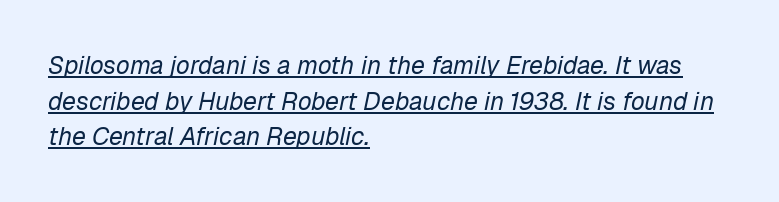
Q: Is the text bold? A: No.
Q: Is the text italic (slanted)? A: Yes, it leans right by about 12 degrees.
Q: Is the text underlined? A: Yes.
Q: How is the paragraph aligned? A: Left-aligned.
Q: Is the spacing between letters normal or unusually wide? A: Normal.
Q: Is the spacing between lines tight, normal or loose? A: Normal.
